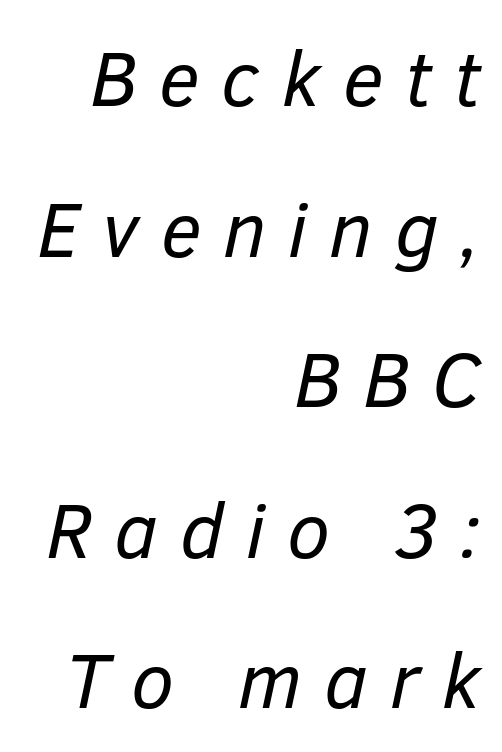
Q: Is the text bold? A: No.
Q: Is the text italic (slanted)? A: Yes, it leans right by about 12 degrees.
Q: Is the text underlined? A: No.
Q: How is the paragraph aligned? A: Right-aligned.
Q: Is the spacing between letters normal or unusually wide? A: Unusually wide.
Q: Is the spacing between lines tight, normal or loose? A: Loose.
Q: Width (condensed, normal, or wide)? A: Normal.
Q: Stroke contrast? A: Low.
Q: x-height? A: Medium.
Q: Monospaced? A: No.
